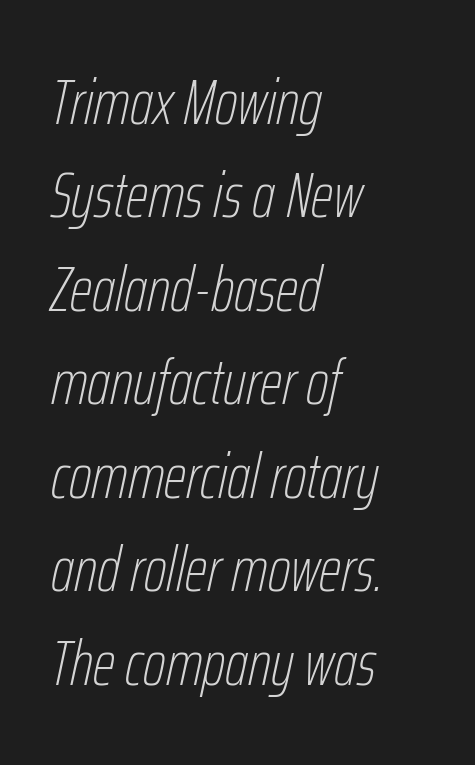
Q: Is the text bold? A: No.
Q: Is the text italic (slanted)? A: Yes, it leans right by about 12 degrees.
Q: Is the text underlined? A: No.
Q: How is the paragraph aligned? A: Left-aligned.
Q: Is the spacing between letters normal or unusually wide? A: Normal.
Q: Is the spacing between lines tight, normal or loose? A: Normal.
Q: Width (condensed, normal, or wide)? A: Condensed.
Q: Stroke contrast? A: Low.
Q: x-height? A: Medium.
Q: Monospaced? A: No.
